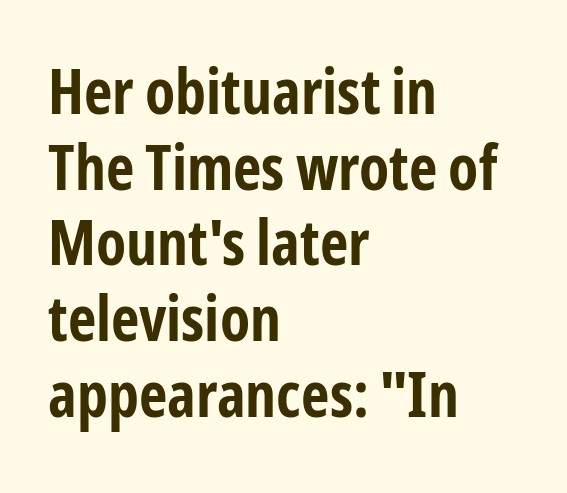
Q: Is the text bold? A: Yes.
Q: Is the text italic (slanted)? A: No, it is upright.
Q: Is the typeface a serif or a sans-serif typeface? A: Sans-serif.
Q: Is the text underlined? A: No.
Q: How is the paragraph aligned? A: Left-aligned.
Q: Is the spacing between letters normal or unusually wide? A: Normal.
Q: Width (condensed, normal, or wide)? A: Condensed.
Q: Stroke contrast? A: Low.
Q: x-height? A: Medium.
Q: Monospaced? A: No.
